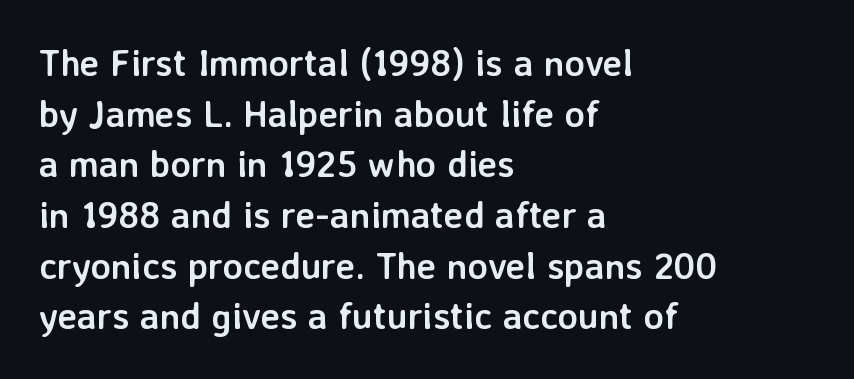
The image shows 37 px semibold sans-serif type, upright; set left-aligned, normal line spacing (1.37x), normal letter spacing, not underlined; low stroke contrast and a medium x-height.
